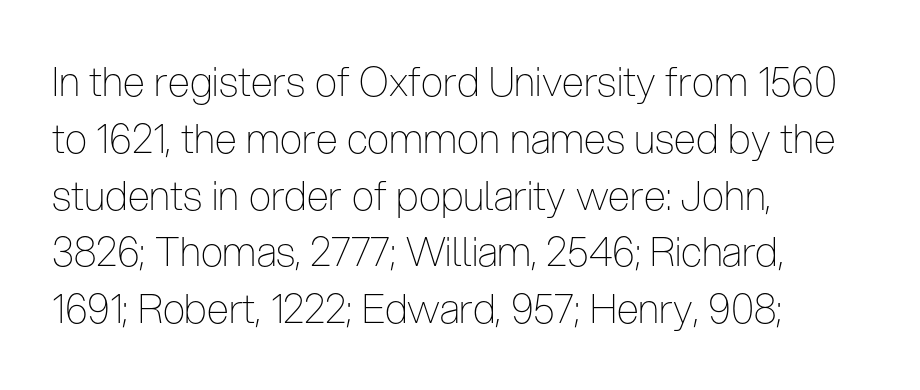
The image shows 40 px thin, condensed sans-serif type, upright; set left-aligned, normal line spacing (1.42x), normal letter spacing, not underlined; low stroke contrast and a medium x-height.
